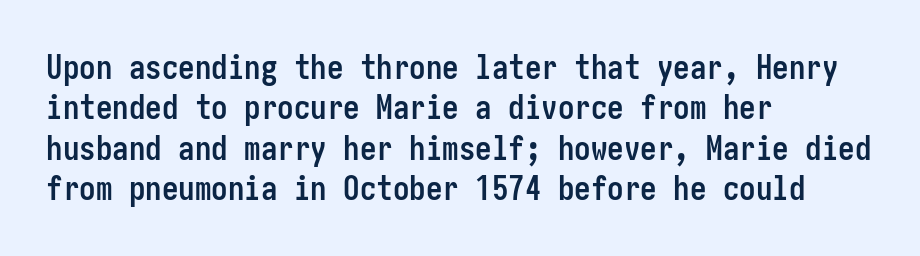
The image shows 33 px semibold, condensed sans-serif type, upright; set left-aligned, line spacing 1.22x, normal letter spacing, not underlined; low stroke contrast and a medium x-height.
